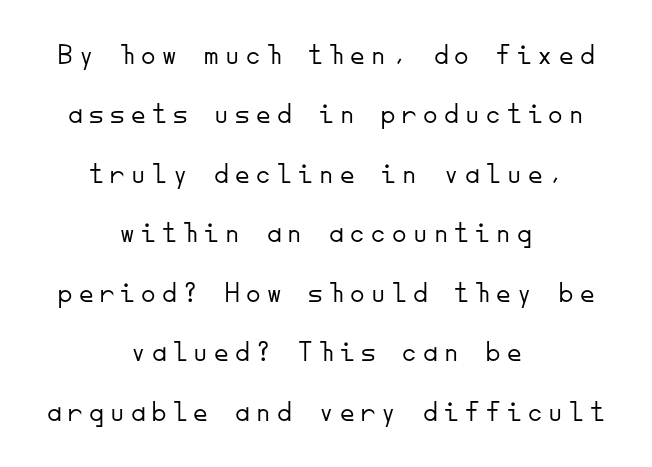
Q: Is the text bold? A: No.
Q: Is the text italic (slanted)? A: No, it is upright.
Q: Is the typeface a serif or a sans-serif typeface? A: Sans-serif.
Q: Is the text underlined? A: No.
Q: How is the paragraph aligned? A: Centered.
Q: Is the spacing between letters normal or unusually wide? A: Unusually wide.
Q: Is the spacing between lines tight, normal or loose? A: Loose.
Q: Width (condensed, normal, or wide)? A: Normal.
Q: Stroke contrast? A: Low.
Q: x-height? A: Small.
Q: Monospaced? A: Yes.
